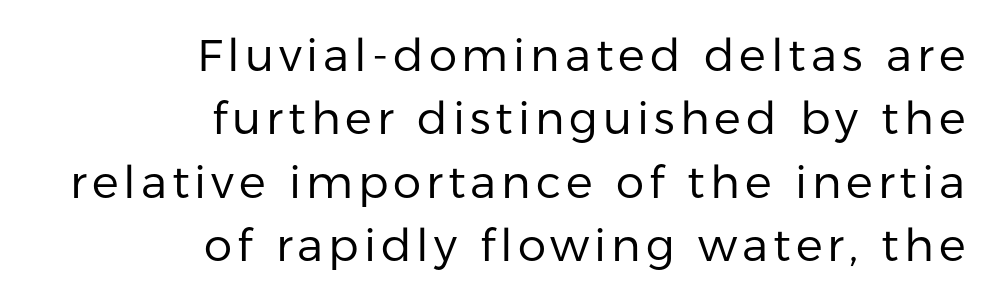
Q: Is the text bold? A: No.
Q: Is the text italic (slanted)? A: No, it is upright.
Q: Is the typeface a serif or a sans-serif typeface? A: Sans-serif.
Q: Is the text underlined? A: No.
Q: How is the paragraph aligned? A: Right-aligned.
Q: Is the spacing between lines tight, normal or loose? A: Normal.
Q: Width (condensed, normal, or wide)? A: Normal.
Q: Stroke contrast? A: Low.
Q: x-height? A: Medium.
Q: Monospaced? A: No.
